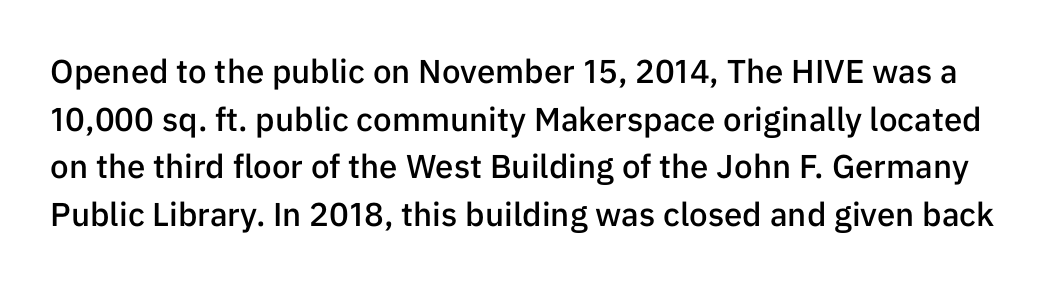
The image shows 33 px semibold sans-serif type, upright; set normal line spacing (1.44x), normal letter spacing, not underlined; low stroke contrast and a medium x-height.
